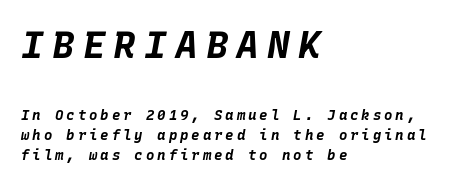
{"italic": "yes", "lean": "right", "slant_degrees": 10, "bold": "yes", "weight": "bold", "width": "normal", "stroke_contrast": "low", "x_height": "large", "monospaced": "yes", "underline": "no", "align": "left", "line_spacing": "normal", "line_spacing_ratio": 1.44, "letter_spacing": "wide", "letter_spacing_em": 0.21, "larger_block": "first", "size_ratio": 2.71, "glyph_px": 38}
